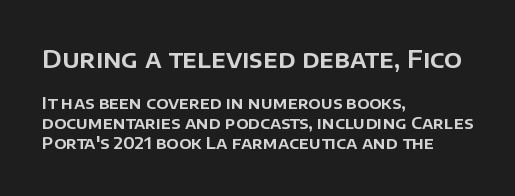
{"italic": "no", "underline": "no", "align": "left", "line_spacing_ratio": 1.17, "letter_spacing": "normal", "letter_spacing_em": 0.0, "larger_block": "first", "size_ratio": 1.47, "glyph_px": 25}
